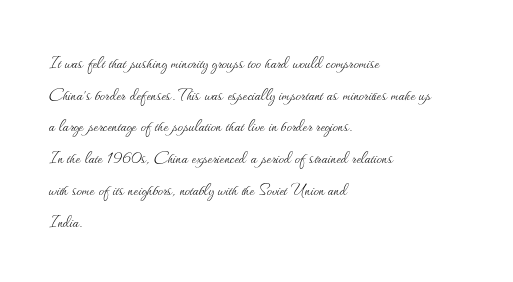
The image shows 21 px text type; set left-aligned, normal line spacing (1.51x), normal letter spacing, not underlined.
